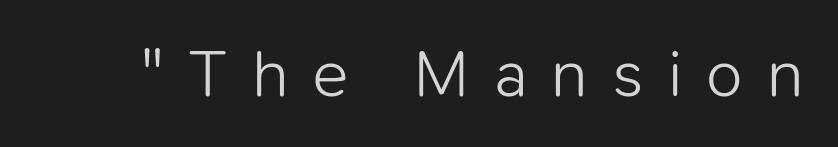
{"serif": "no", "italic": "no", "bold": "no", "weight": "light", "width": "normal", "stroke_contrast": "low", "x_height": "medium", "monospaced": "no", "underline": "no", "letter_spacing": "wide", "letter_spacing_em": 0.36, "glyph_px": 67}
